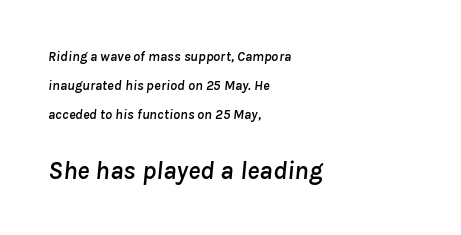
{"italic": "yes", "lean": "right", "slant_degrees": 8, "underline": "no", "align": "left", "line_spacing": "loose", "line_spacing_ratio": 2.06, "letter_spacing": "normal", "letter_spacing_em": 0.0, "larger_block": "second", "size_ratio": 1.86, "glyph_px": 26}
